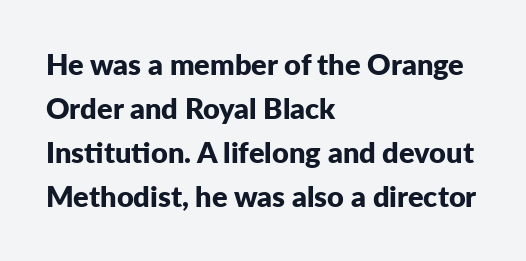
Q: Is the text bold? A: Yes.
Q: Is the text italic (slanted)? A: No, it is upright.
Q: Is the typeface a serif or a sans-serif typeface? A: Sans-serif.
Q: Is the text underlined? A: No.
Q: How is the paragraph aligned? A: Left-aligned.
Q: Is the spacing between letters normal or unusually wide? A: Normal.
Q: Is the spacing between lines tight, normal or loose? A: Normal.
Q: Width (condensed, normal, or wide)? A: Normal.
Q: Stroke contrast? A: Low.
Q: x-height? A: Medium.
Q: Monospaced? A: No.
